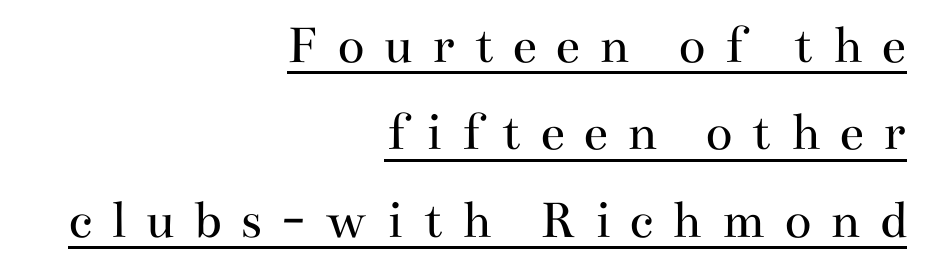
The image shows 56 px regular-weight, wide serif type, upright; set right-aligned, normal line spacing (1.56x), unusually wide letter spacing (+0.33 em), underlined; medium stroke contrast and a small x-height.
